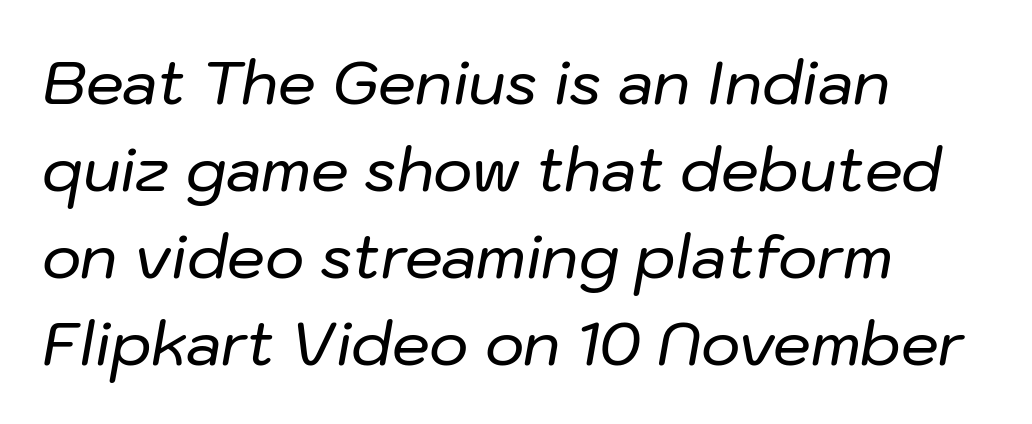
{"italic": "yes", "lean": "right", "slant_degrees": 10, "width": "normal", "stroke_contrast": "low", "x_height": "medium", "monospaced": "no", "underline": "no", "align": "left", "line_spacing": "normal", "line_spacing_ratio": 1.45, "letter_spacing": "normal", "letter_spacing_em": 0.0, "glyph_px": 60}
